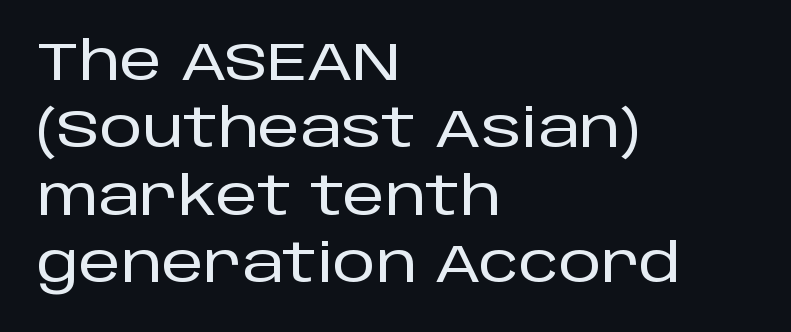
The image shows 53 px sans-serif type, upright; set left-aligned, normal line spacing (1.27x), normal letter spacing, not underlined; low stroke contrast and a large x-height.
